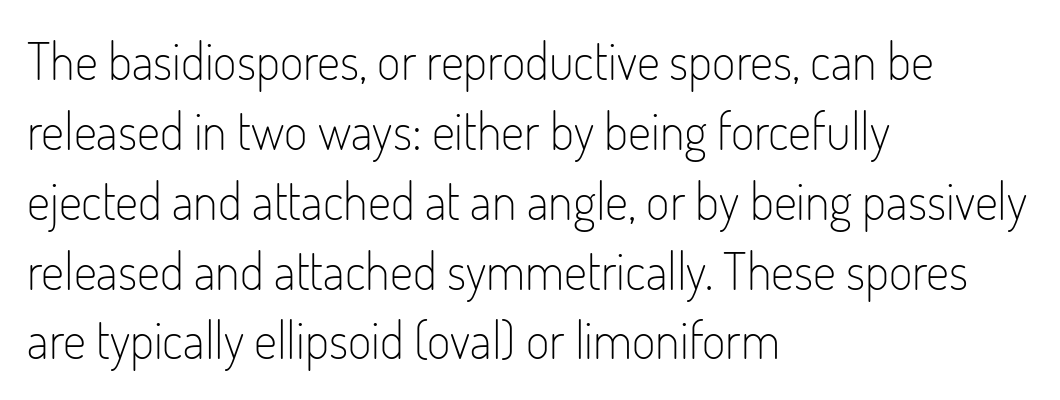
Q: Is the text bold? A: No.
Q: Is the text italic (slanted)? A: No, it is upright.
Q: Is the typeface a serif or a sans-serif typeface? A: Sans-serif.
Q: Is the text underlined? A: No.
Q: How is the paragraph aligned? A: Left-aligned.
Q: Is the spacing between letters normal or unusually wide? A: Normal.
Q: Is the spacing between lines tight, normal or loose? A: Normal.
Q: Width (condensed, normal, or wide)? A: Condensed.
Q: Stroke contrast? A: Low.
Q: x-height? A: Small.
Q: Monospaced? A: No.
